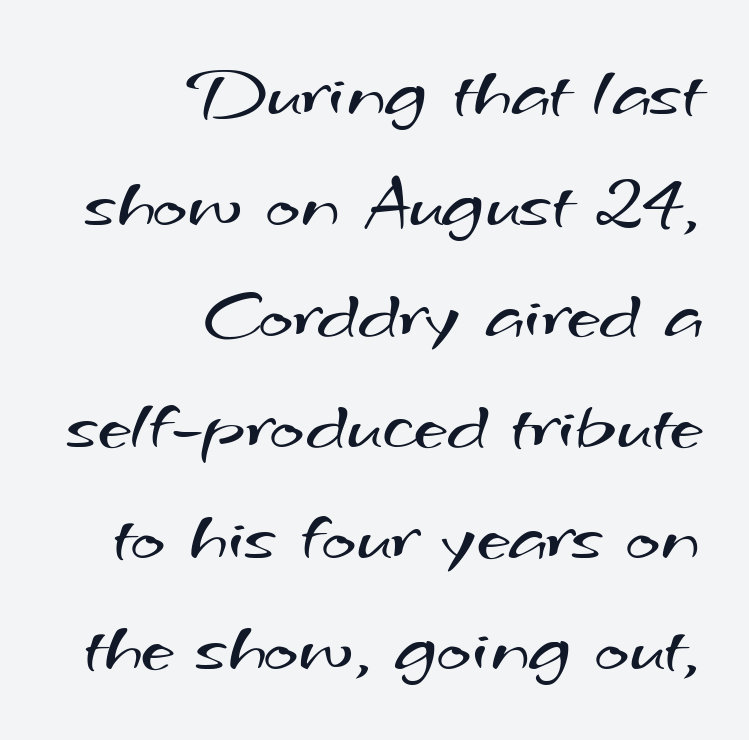
{"serif": "no", "bold": "no", "weight": "regular", "width": "wide", "stroke_contrast": "medium", "x_height": "small", "monospaced": "no", "underline": "no", "align": "right", "line_spacing": "normal", "line_spacing_ratio": 1.5, "letter_spacing": "normal", "letter_spacing_em": 0.0, "glyph_px": 74}
